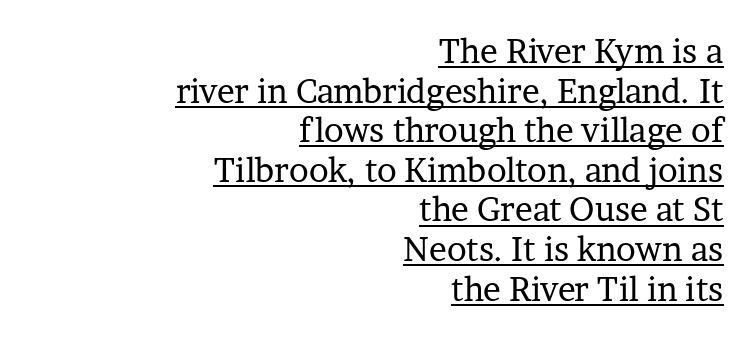
{"serif": "yes", "italic": "no", "bold": "no", "weight": "regular", "width": "normal", "stroke_contrast": "low", "x_height": "medium", "monospaced": "no", "underline": "yes", "align": "right", "line_spacing_ratio": 1.2, "letter_spacing": "normal", "letter_spacing_em": 0.0, "glyph_px": 33}
